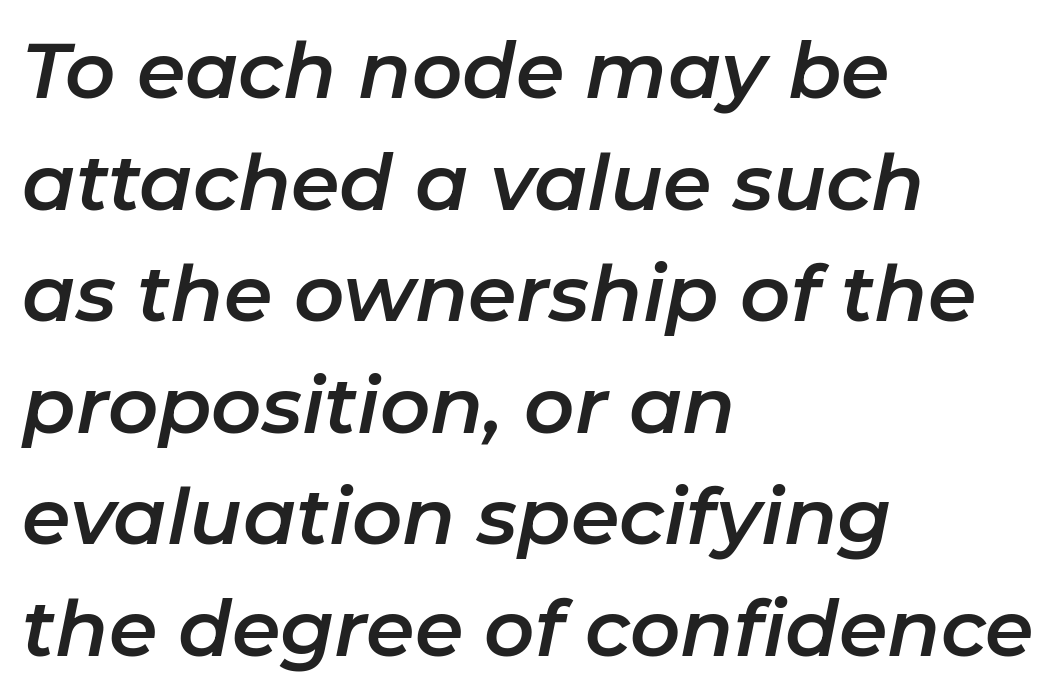
Q: Is the text italic (slanted)? A: Yes, it leans right by about 11 degrees.
Q: Is the text underlined? A: No.
Q: How is the paragraph aligned? A: Left-aligned.
Q: Is the spacing between letters normal or unusually wide? A: Normal.
Q: Is the spacing between lines tight, normal or loose? A: Normal.
Q: Width (condensed, normal, or wide)? A: Normal.
Q: Stroke contrast? A: Low.
Q: x-height? A: Medium.
Q: Monospaced? A: No.
